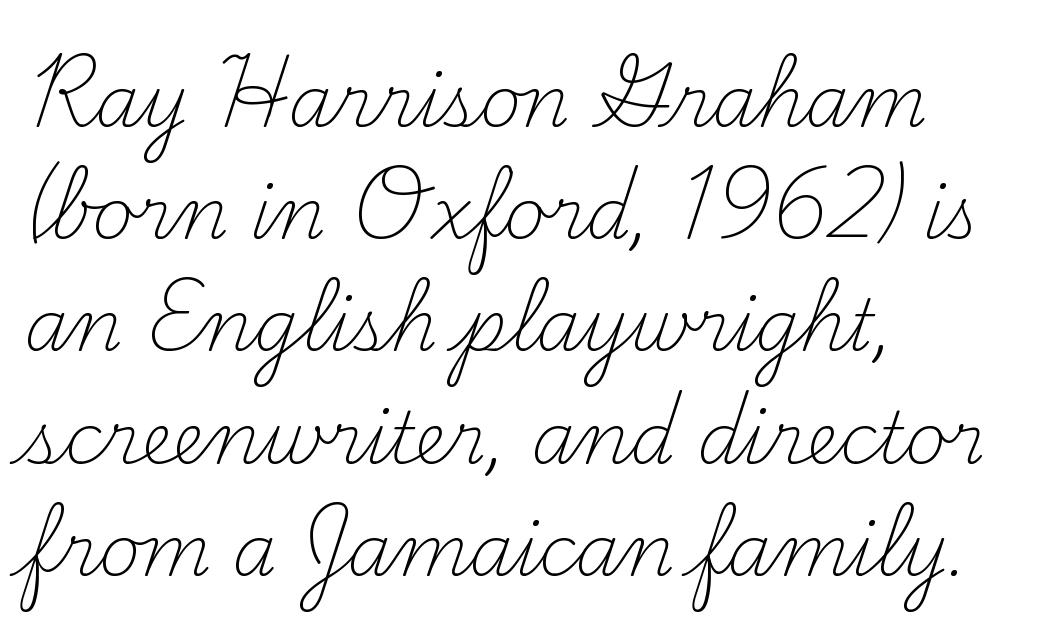
{"bold": "no", "weight": "light", "width": "normal", "stroke_contrast": "medium", "x_height": "small", "monospaced": "no", "underline": "no", "align": "left", "line_spacing": "normal", "line_spacing_ratio": 1.58, "letter_spacing": "normal", "letter_spacing_em": 0.0, "glyph_px": 71}
